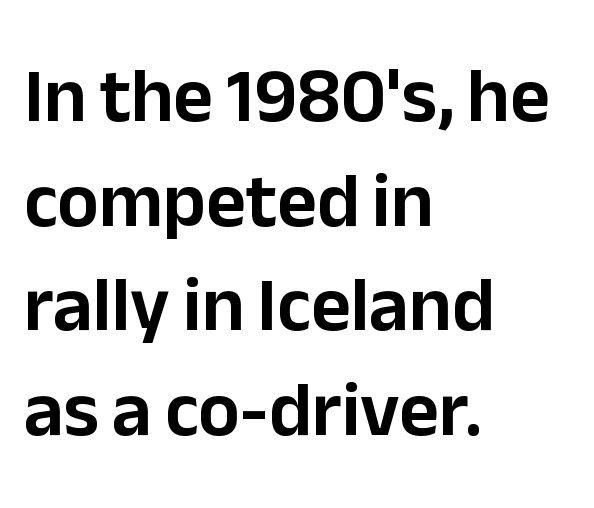
{"serif": "no", "italic": "no", "width": "normal", "stroke_contrast": "low", "x_height": "medium", "monospaced": "no", "underline": "no", "align": "left", "line_spacing": "normal", "line_spacing_ratio": 1.36, "letter_spacing": "normal", "letter_spacing_em": 0.0, "glyph_px": 77}
